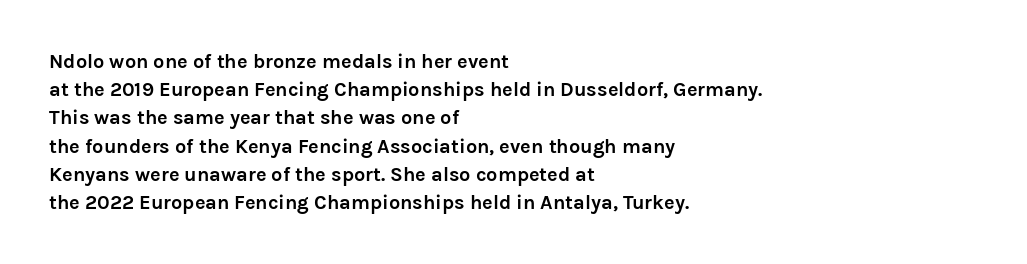
{"italic": "no", "bold": "yes", "underline": "no", "align": "left", "line_spacing": "normal", "line_spacing_ratio": 1.41, "letter_spacing": "normal", "letter_spacing_em": 0.0, "glyph_px": 20}
